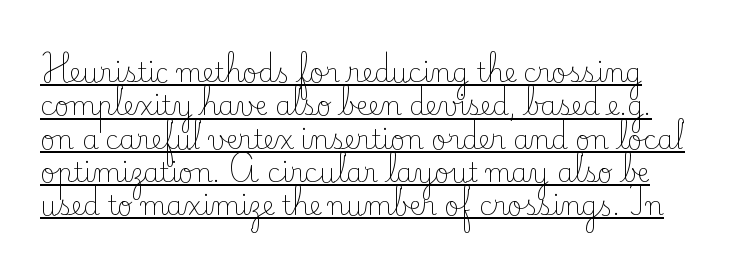
{"italic": "no", "bold": "no", "underline": "yes", "line_spacing": "normal", "line_spacing_ratio": 1.28, "letter_spacing": "normal", "letter_spacing_em": 0.0, "glyph_px": 26}
